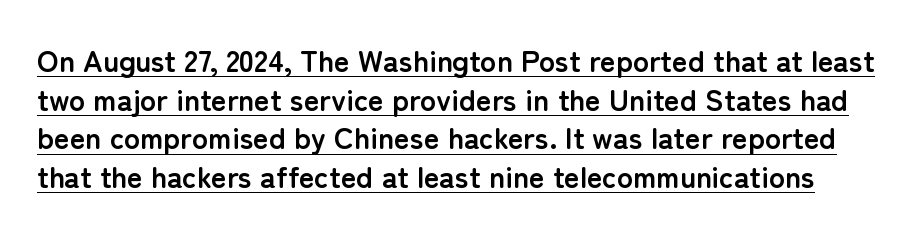
Q: Is the text bold? A: Yes.
Q: Is the text italic (slanted)? A: No, it is upright.
Q: Is the typeface a serif or a sans-serif typeface? A: Sans-serif.
Q: Is the text underlined? A: Yes.
Q: Is the spacing between letters normal or unusually wide? A: Normal.
Q: Is the spacing between lines tight, normal or loose? A: Normal.
Q: Width (condensed, normal, or wide)? A: Normal.
Q: Stroke contrast? A: Low.
Q: x-height? A: Medium.
Q: Monospaced? A: No.
